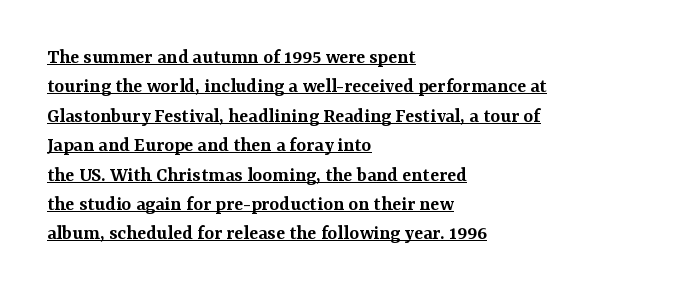
{"italic": "no", "bold": "semi", "underline": "yes", "align": "left", "line_spacing": "normal", "line_spacing_ratio": 1.4, "letter_spacing": "normal", "letter_spacing_em": 0.0, "glyph_px": 21}
